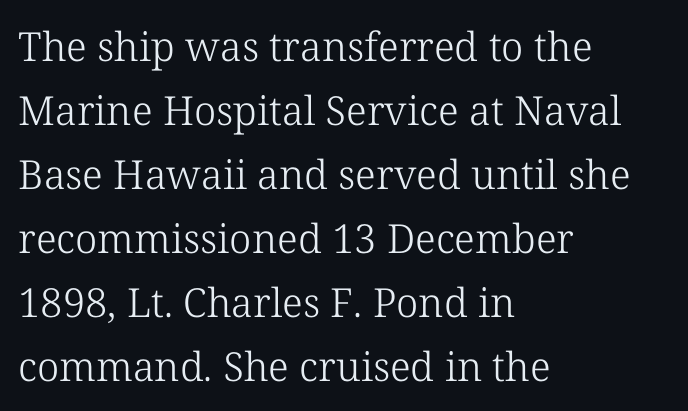
Weight: in the light-to-regular range. Is this a fixed-width face? No — the glyphs have proportional, varying widths. Regarding leading, the lines here are spaced in the standard way. The glyphs are unaccompanied by any horizontal stroke below them.
